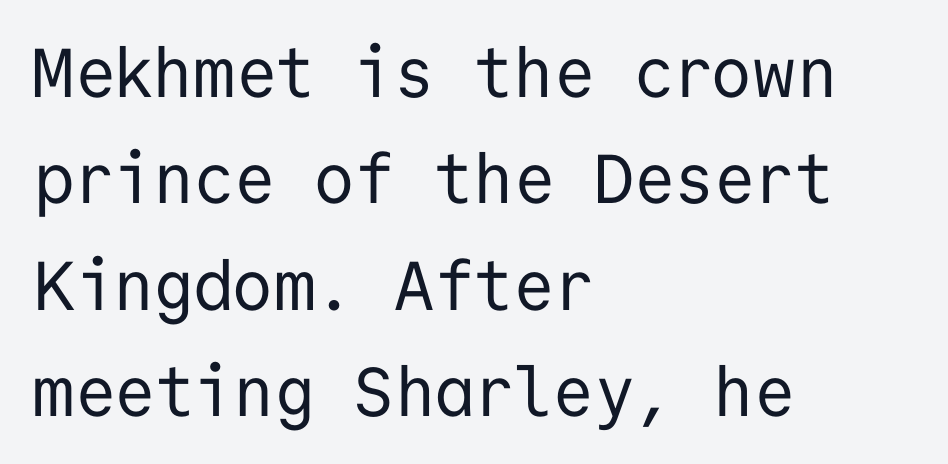
Q: Is the text bold? A: No.
Q: Is the text italic (slanted)? A: No, it is upright.
Q: Is the typeface a serif or a sans-serif typeface? A: Sans-serif.
Q: Is the text underlined? A: No.
Q: How is the paragraph aligned? A: Left-aligned.
Q: Is the spacing between letters normal or unusually wide? A: Normal.
Q: Is the spacing between lines tight, normal or loose? A: Normal.
Q: Width (condensed, normal, or wide)? A: Normal.
Q: Stroke contrast? A: Low.
Q: x-height? A: Medium.
Q: Monospaced? A: Yes.
